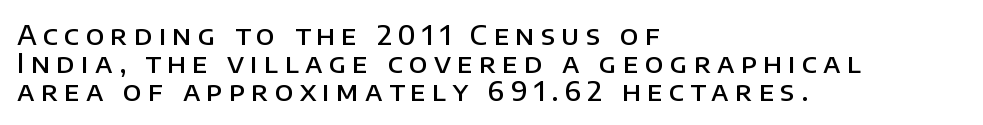
Q: Is the text bold? A: Semi-bold.
Q: Is the text italic (slanted)? A: No, it is upright.
Q: Is the text underlined? A: No.
Q: How is the paragraph aligned? A: Left-aligned.
Q: Is the spacing between letters normal or unusually wide? A: Unusually wide.
Q: Is the spacing between lines tight, normal or loose? A: Tight.
